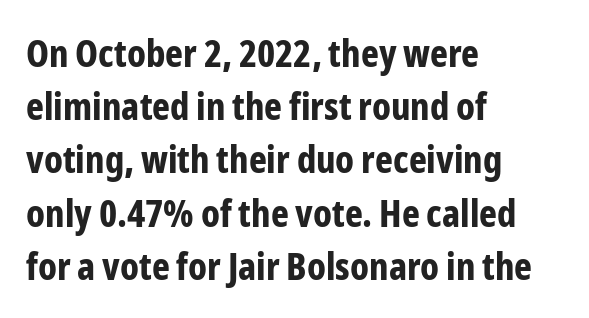
In CSS terms this would be text-align: left. A normal amount of white space separates one row of letters from the next. The type sits square on the baseline with zero lean. A clean baseline with only descenders dipping below it.
